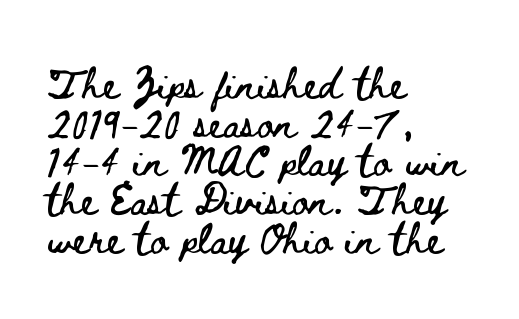
Q: Is the text underlined? A: No.
Q: How is the paragraph aligned? A: Left-aligned.
Q: Is the spacing between letters normal or unusually wide? A: Normal.
Q: Is the spacing between lines tight, normal or loose? A: Normal.
Q: Width (condensed, normal, or wide)? A: Wide.
Q: Stroke contrast? A: Low.
Q: x-height? A: Small.
Q: Monospaced? A: No.
